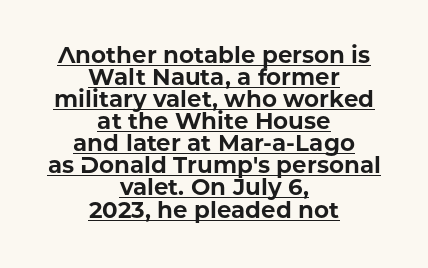
Q: Is the text bold? A: Yes.
Q: Is the text italic (slanted)? A: No, it is upright.
Q: Is the text underlined? A: Yes.
Q: How is the paragraph aligned? A: Centered.
Q: Is the spacing between letters normal or unusually wide? A: Normal.
Q: Is the spacing between lines tight, normal or loose? A: Tight.
